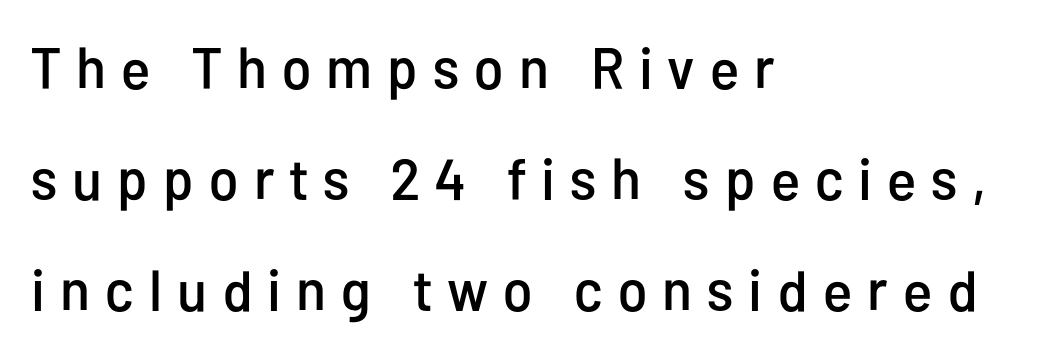
Line spacing here is loose. Are there feet on the stems? There aren't — it's a sans. Underlining? Definitely not there. Each letter keeps its own natural width here, so spacing adapts to shape. Leftover space on each line is placed entirely after the last word. Short note: letters widely spaced.
